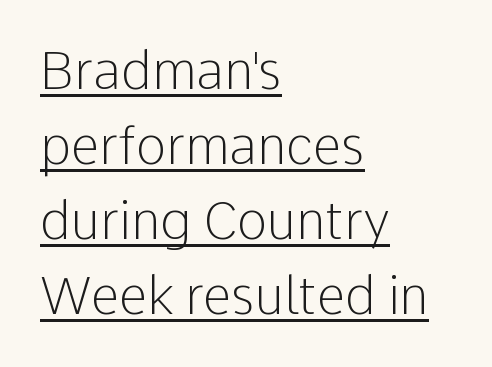
{"serif": "no", "italic": "no", "bold": "no", "weight": "light", "width": "normal", "stroke_contrast": "low", "x_height": "medium", "monospaced": "no", "underline": "yes", "align": "left", "line_spacing": "normal", "line_spacing_ratio": 1.47, "letter_spacing": "normal", "letter_spacing_em": 0.0, "glyph_px": 51}
